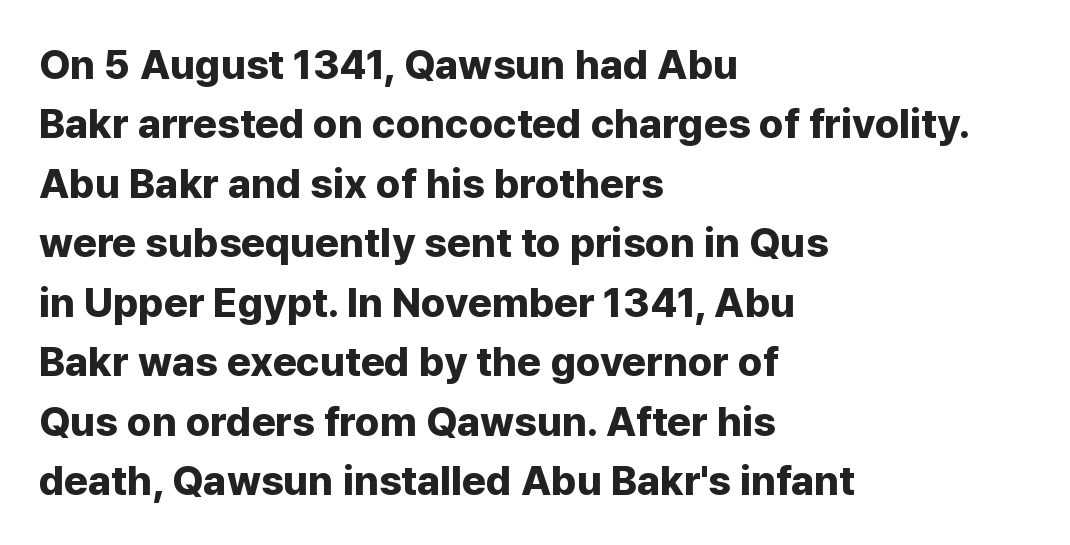
The image shows 41 px bold sans-serif type, upright; set left-aligned, normal line spacing (1.45x), normal letter spacing, not underlined; low stroke contrast and a medium x-height.
